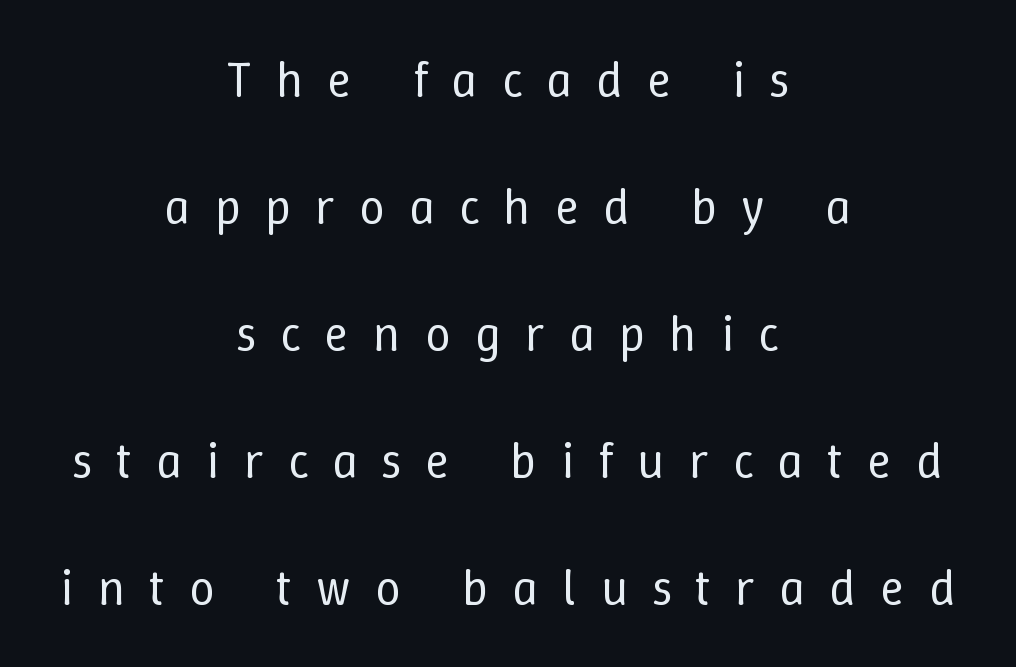
The image shows 51 px regular-weight type, upright; set centered, loose line spacing (2.49x), unusually wide letter spacing (+0.47 em), not underlined; low stroke contrast and a medium x-height.
